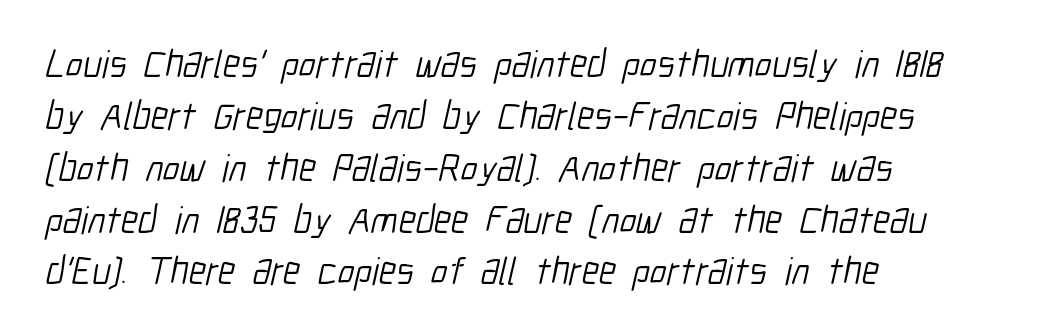
{"serif": "no", "bold": "no", "weight": "light", "width": "condensed", "stroke_contrast": "low", "x_height": "medium", "monospaced": "no", "underline": "no", "align": "left", "line_spacing": "normal", "line_spacing_ratio": 1.33, "letter_spacing": "normal", "letter_spacing_em": 0.0, "glyph_px": 39}
